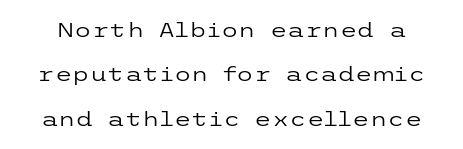
{"italic": "no", "bold": "no", "underline": "no", "line_spacing": "loose", "line_spacing_ratio": 2.22, "letter_spacing": "normal", "letter_spacing_em": 0.0, "glyph_px": 20}
